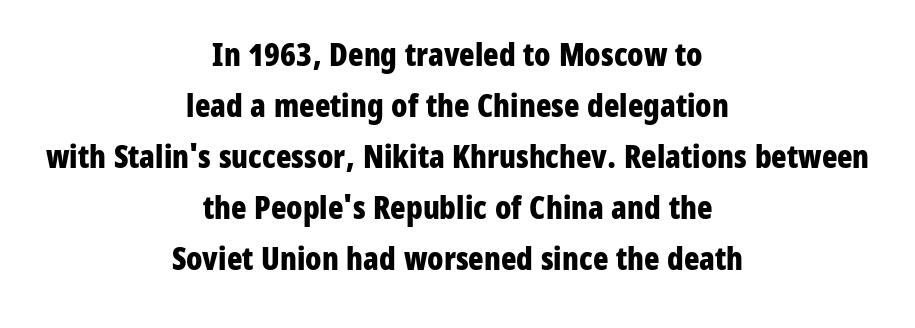
{"serif": "no", "italic": "no", "bold": "yes", "weight": "bold", "width": "condensed", "stroke_contrast": "low", "x_height": "medium", "monospaced": "no", "underline": "no", "align": "center", "line_spacing": "normal", "line_spacing_ratio": 1.59, "letter_spacing": "normal", "letter_spacing_em": 0.0, "glyph_px": 32}
